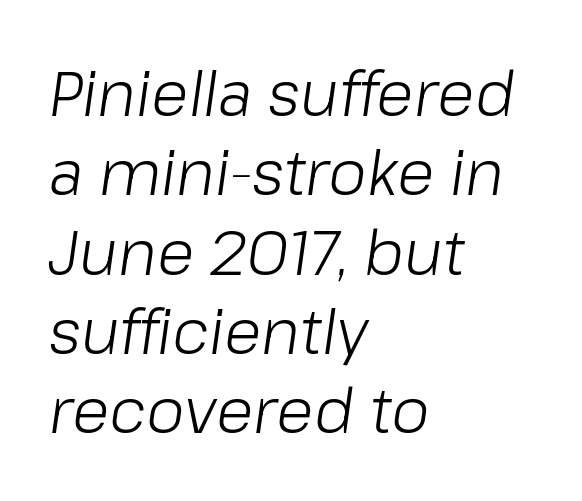
Q: Is the text bold? A: No.
Q: Is the text italic (slanted)? A: Yes, it leans right by about 8 degrees.
Q: Is the text underlined? A: No.
Q: How is the paragraph aligned? A: Left-aligned.
Q: Is the spacing between letters normal or unusually wide? A: Normal.
Q: Is the spacing between lines tight, normal or loose? A: Normal.
Q: Width (condensed, normal, or wide)? A: Normal.
Q: Stroke contrast? A: Low.
Q: x-height? A: Medium.
Q: Monospaced? A: No.
